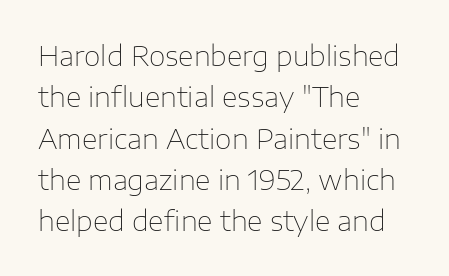
Q: Is the text bold? A: No.
Q: Is the text italic (slanted)? A: No, it is upright.
Q: Is the text underlined? A: No.
Q: How is the paragraph aligned? A: Left-aligned.
Q: Is the spacing between letters normal or unusually wide? A: Normal.
Q: Is the spacing between lines tight, normal or loose? A: Normal.
